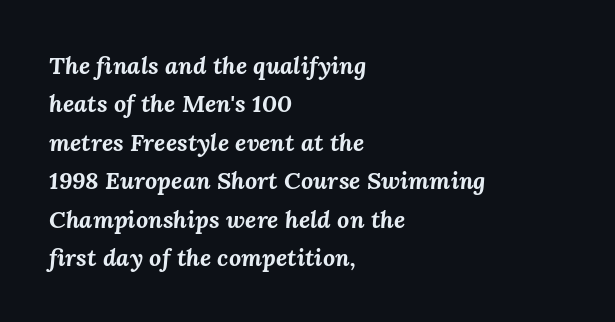
The image shows 24 px bold type, italic (leaning right); set left-aligned, normal line spacing (1.6x), normal letter spacing, not underlined.
